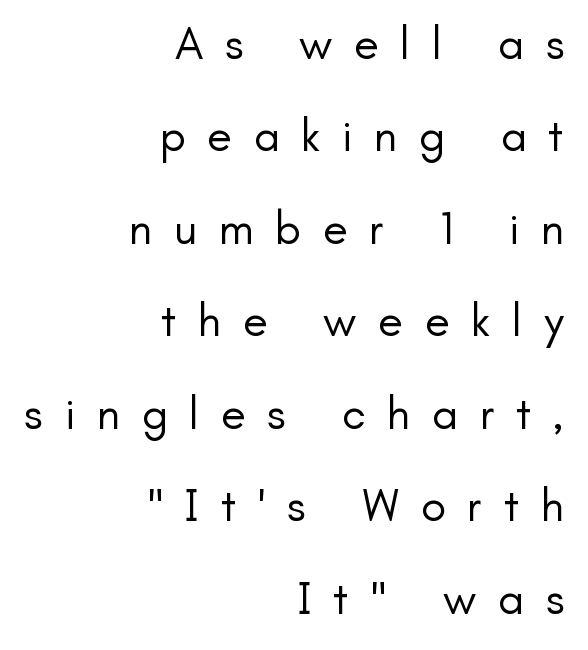
{"serif": "no", "italic": "no", "bold": "no", "weight": "regular", "width": "normal", "stroke_contrast": "low", "x_height": "small", "monospaced": "no", "underline": "no", "align": "right", "line_spacing": "loose", "line_spacing_ratio": 2.01, "letter_spacing": "wide", "letter_spacing_em": 0.47, "glyph_px": 46}
